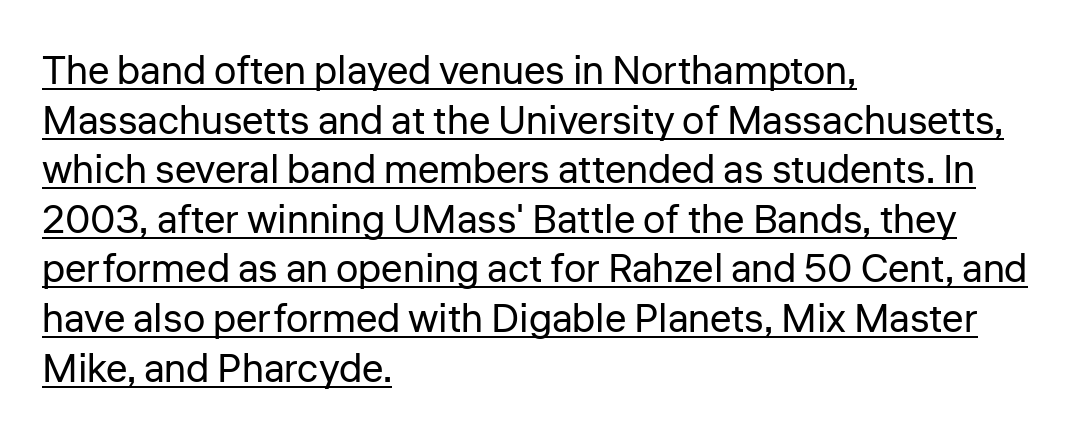
Posture: upright roman. Line starts are locked; line ends wander. Stems and bowls with no extra thickness — not bold. The passage shown is typed in a proportional face where columns would drift. You can see a thin bar hugging the bottom of the glyphs.
